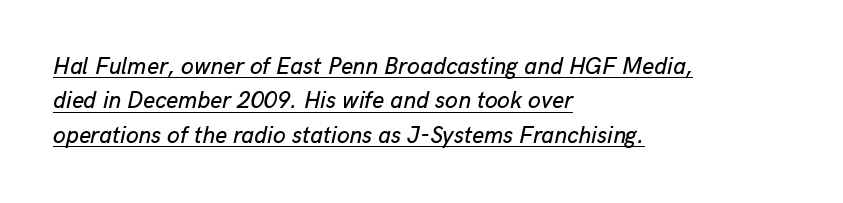
Q: Is the text italic (slanted)? A: Yes, it leans right by about 13 degrees.
Q: Is the text underlined? A: Yes.
Q: How is the paragraph aligned? A: Left-aligned.
Q: Is the spacing between letters normal or unusually wide? A: Normal.
Q: Is the spacing between lines tight, normal or loose? A: Normal.
